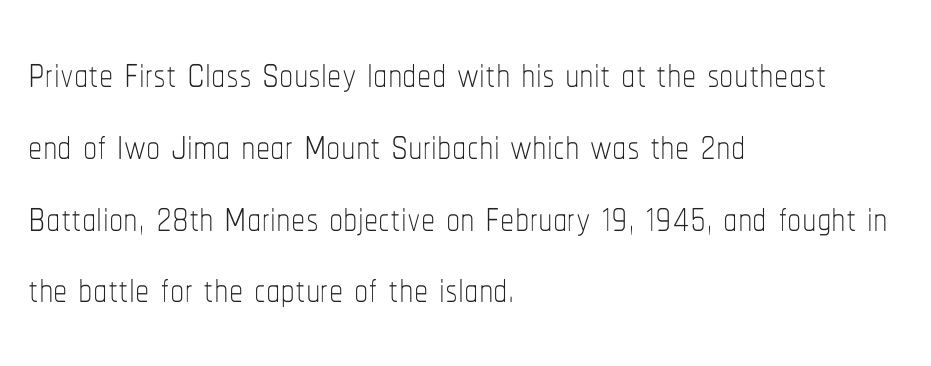
The image shows 57 px thin, condensed type, upright; set left-aligned, normal line spacing (1.26x), normal letter spacing, not underlined; low stroke contrast and a medium x-height.
